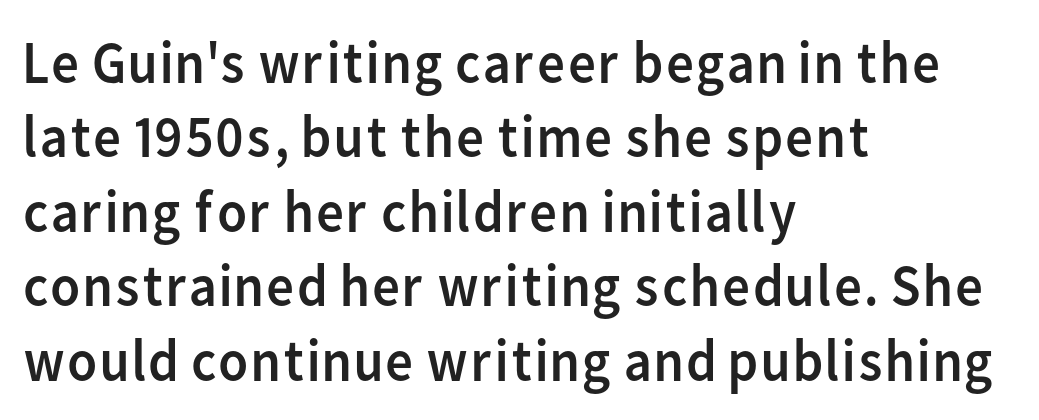
{"serif": "no", "italic": "no", "bold": "no", "weight": "regular", "width": "normal", "stroke_contrast": "low", "x_height": "medium", "monospaced": "no", "underline": "no", "align": "left", "line_spacing_ratio": 1.22, "letter_spacing": "normal", "letter_spacing_em": 0.0, "glyph_px": 61}
